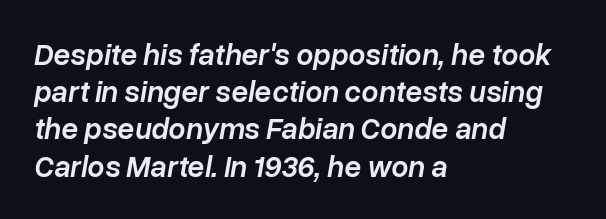
Q: Is the text bold? A: Semi-bold.
Q: Is the text italic (slanted)? A: Yes, it leans right by about 10 degrees.
Q: Is the text underlined? A: No.
Q: How is the paragraph aligned? A: Left-aligned.
Q: Is the spacing between letters normal or unusually wide? A: Normal.
Q: Width (condensed, normal, or wide)? A: Normal.
Q: Stroke contrast? A: Low.
Q: x-height? A: Medium.
Q: Monospaced? A: No.
